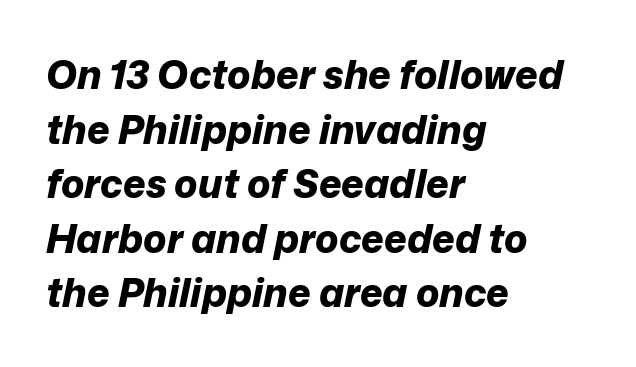
The image shows 39 px bold type, italic (leaning right); set left-aligned, normal line spacing (1.4x), normal letter spacing, not underlined; low stroke contrast and a medium x-height.
